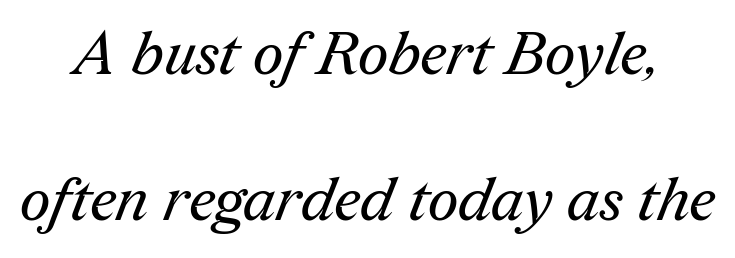
{"serif": "yes", "bold": "no", "weight": "regular", "width": "normal", "stroke_contrast": "medium", "x_height": "medium", "monospaced": "no", "underline": "no", "line_spacing": "loose", "line_spacing_ratio": 2.43, "letter_spacing": "normal", "letter_spacing_em": 0.0, "glyph_px": 60}
